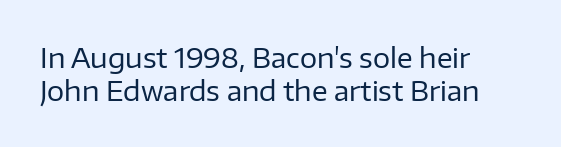
Q: Is the text bold? A: No.
Q: Is the text italic (slanted)? A: No, it is upright.
Q: Is the text underlined? A: No.
Q: How is the paragraph aligned? A: Left-aligned.
Q: Is the spacing between letters normal or unusually wide? A: Normal.
